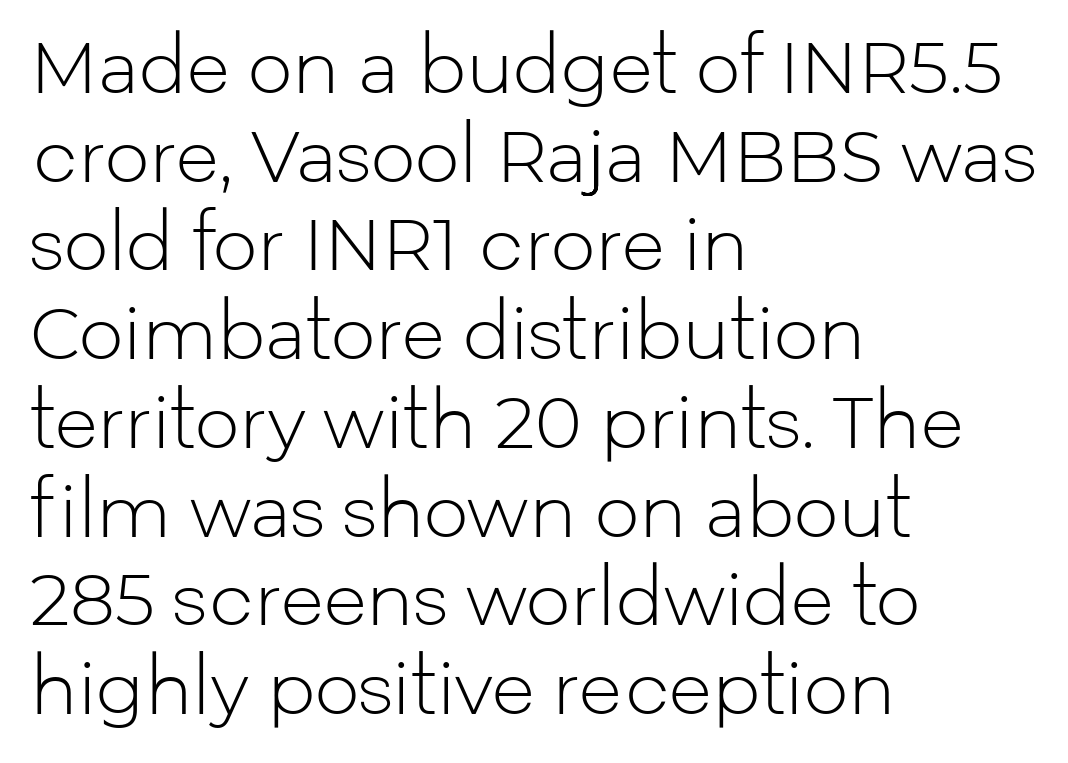
Q: Is the text bold? A: No.
Q: Is the text italic (slanted)? A: No, it is upright.
Q: Is the typeface a serif or a sans-serif typeface? A: Sans-serif.
Q: Is the text underlined? A: No.
Q: How is the paragraph aligned? A: Left-aligned.
Q: Is the spacing between letters normal or unusually wide? A: Normal.
Q: Is the spacing between lines tight, normal or loose? A: Normal.
Q: Width (condensed, normal, or wide)? A: Normal.
Q: Stroke contrast? A: Low.
Q: x-height? A: Medium.
Q: Monospaced? A: No.
